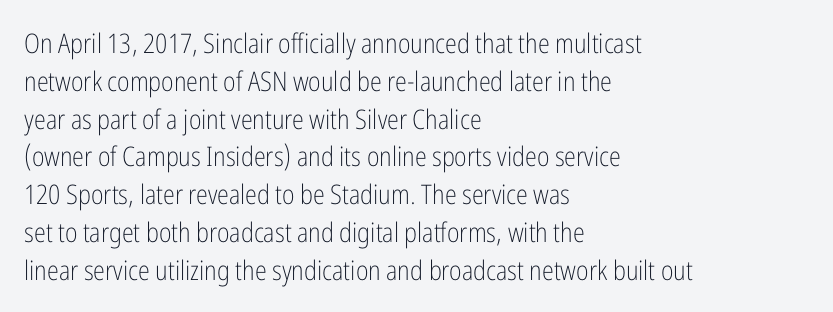
The image shows 27 px text type, upright; set left-aligned, normal line spacing (1.4x), normal letter spacing, not underlined.
